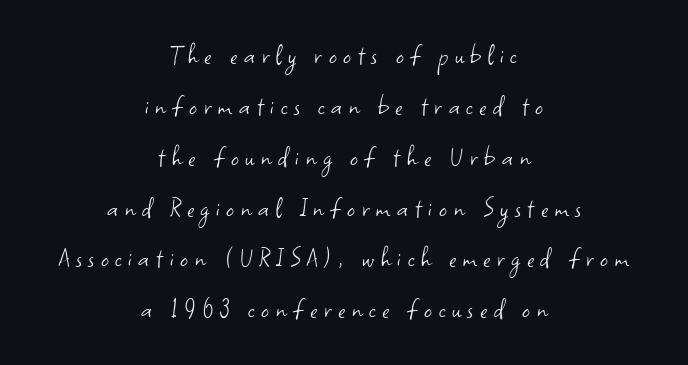
{"serif": "no", "bold": "no", "weight": "light", "width": "normal", "stroke_contrast": "low", "x_height": "small", "monospaced": "no", "underline": "no", "align": "center", "line_spacing": "normal", "line_spacing_ratio": 1.64, "letter_spacing": "wide", "letter_spacing_em": 0.21, "glyph_px": 31}
